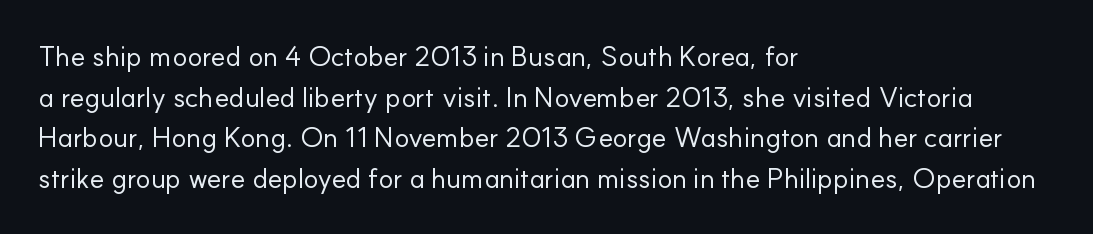
The image shows 28 px regular-weight sans-serif type, upright; set left-aligned, normal line spacing (1.45x), normal letter spacing, not underlined; low stroke contrast and a small x-height.
